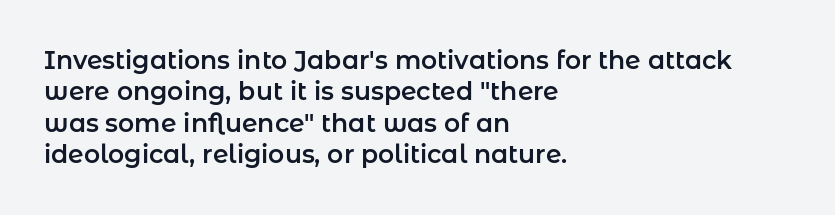
Q: Is the text italic (slanted)? A: No, it is upright.
Q: Is the text underlined? A: No.
Q: How is the paragraph aligned? A: Left-aligned.
Q: Is the spacing between letters normal or unusually wide? A: Normal.
Q: Is the spacing between lines tight, normal or loose? A: Normal.
